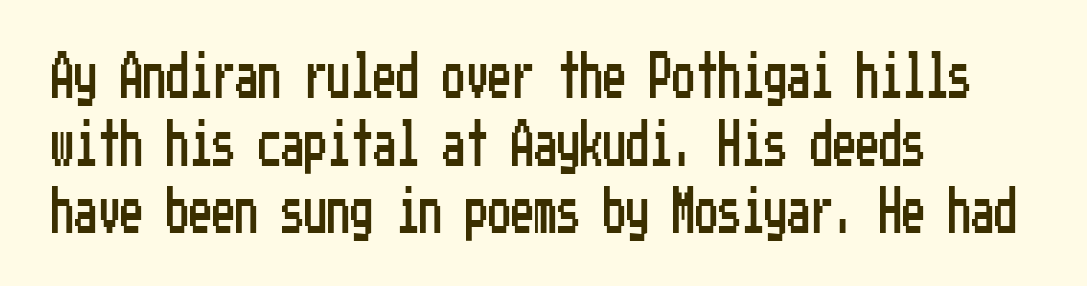
{"serif": "no", "italic": "no", "width": "condensed", "stroke_contrast": "low", "x_height": "medium", "underline": "no", "align": "left", "line_spacing": "normal", "line_spacing_ratio": 1.47, "letter_spacing": "normal", "letter_spacing_em": 0.0, "glyph_px": 46}
